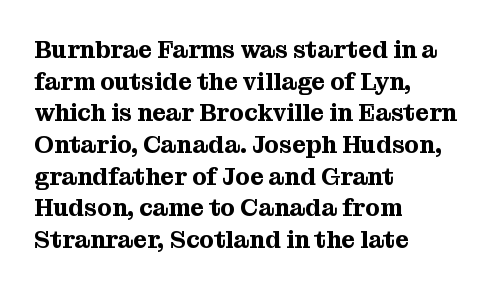
The image shows 24 px text type, upright; set left-aligned, normal line spacing (1.32x), normal letter spacing, not underlined.
